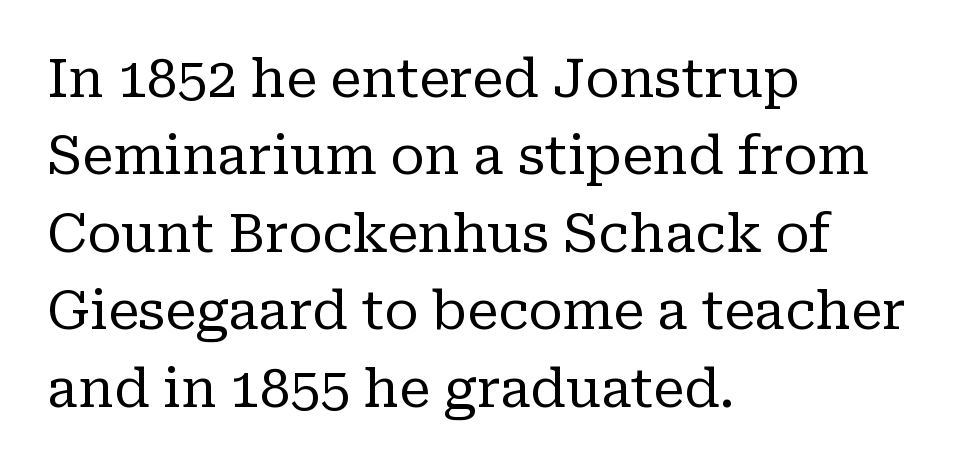
Ascenders rise straight up at ninety degrees. No word sits above an underline. Bold? No — there's no thickening of the strokes. Where is the straight margin? On the left. Proportional: the letters do not fall into vertical columns.
